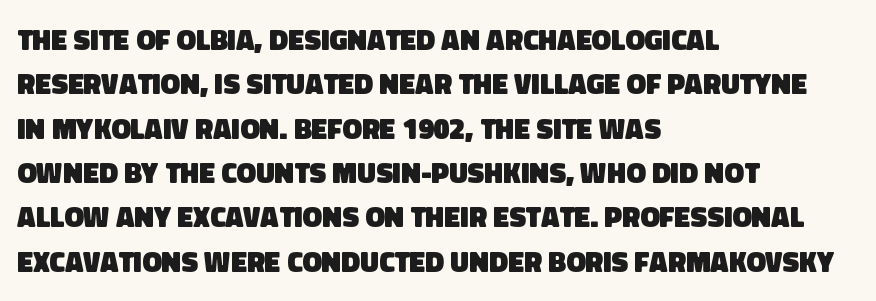
The image shows 29 px heavy sans-serif type; set left-aligned, normal line spacing (1.53x), normal letter spacing, not underlined; low stroke contrast and a large x-height.
